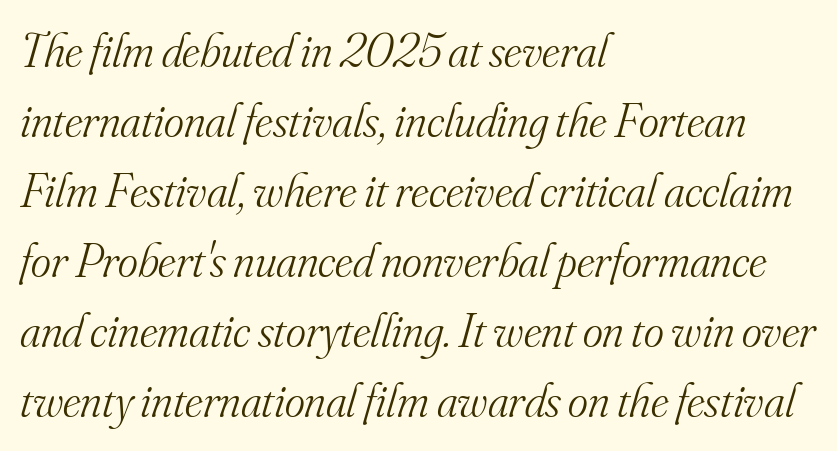
This sample keeps an unexceptional amount of space between lines. Descenders are the only things crossing below the line. The passage shown is typeset with a serif family. Spacing verdict: proportional, widths tailored to each character. Heaviness? Minimal to ordinary, like unemphasized prose. Observe the lean: these are italic letterforms.
